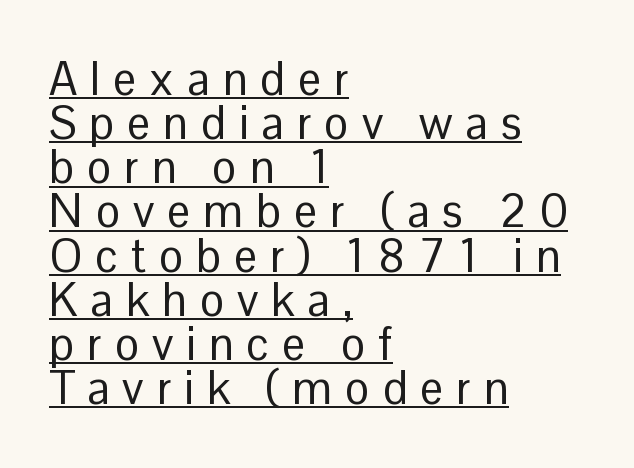
{"serif": "no", "italic": "no", "bold": "no", "weight": "regular", "width": "normal", "stroke_contrast": "low", "x_height": "medium", "monospaced": "no", "underline": "yes", "align": "left", "line_spacing": "tight", "line_spacing_ratio": 0.96, "letter_spacing": "wide", "letter_spacing_em": 0.28, "glyph_px": 46}
